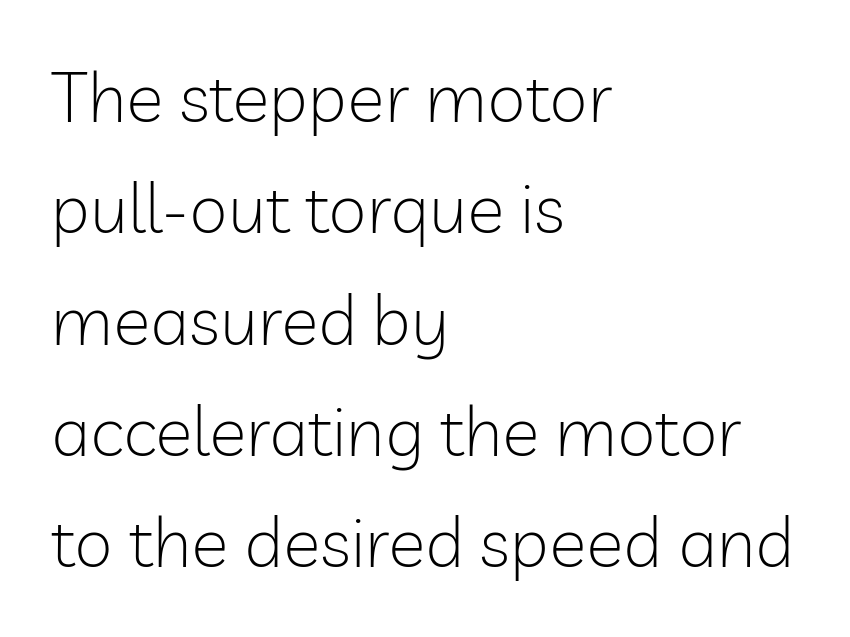
Italic? Not at all — the glyphs are vertical. Default kerning and tracking; the words read as compact shapes. In terms of letterform style, serifs are entirely absent. Vertically, the passage feels balanced, rows spaced as you'd expect. A student would call this left alignment; a typographer would say flush left, rag right. The rendering uses natural spacing where letterforms have individual widths.
